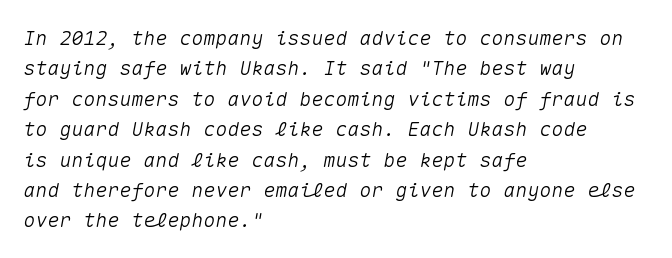
Q: Is the text italic (slanted)? A: Yes, it leans right by about 10 degrees.
Q: Is the text underlined? A: No.
Q: How is the paragraph aligned? A: Left-aligned.
Q: Is the spacing between letters normal or unusually wide? A: Normal.
Q: Is the spacing between lines tight, normal or loose? A: Normal.
